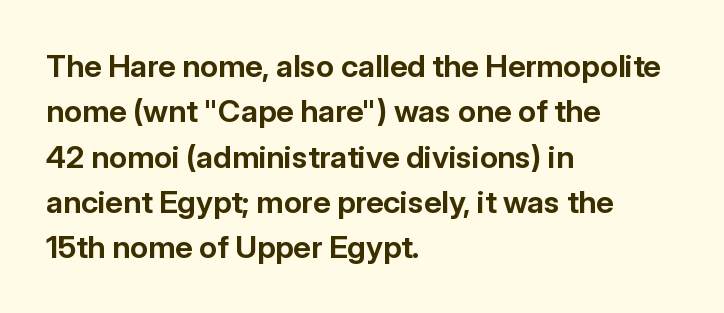
{"serif": "no", "italic": "no", "bold": "yes", "weight": "bold", "width": "normal", "stroke_contrast": "low", "x_height": "medium", "monospaced": "no", "underline": "no", "align": "left", "line_spacing": "normal", "line_spacing_ratio": 1.46, "letter_spacing": "normal", "letter_spacing_em": 0.0, "glyph_px": 31}
